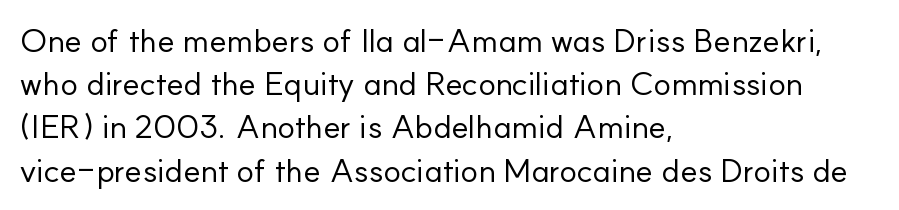
The space directly below the letters is spotless. Where is the straight margin? On the left. No letter is thick-stroked: the sample isn't bold. The letters stand upright; this is a roman face. Grotesque or geometric, the face here clearly has no serifs. Tracking value appears to be zero — textbook default spacing.
